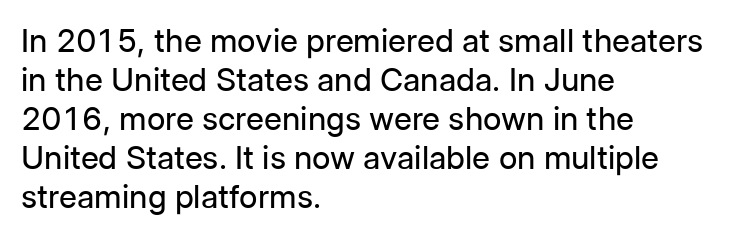
The lettering stays uniformly vertical, giving the passage a roman look. Observe the ordinary spacing: letters are neighbours, not strangers. The foot of each line stays bare and open. The passage is arranged the way most books set body copy — flush left. Stem width sits at or under what a default text font uses. Is this a fixed-width face? No — the glyphs have proportional, varying widths.
